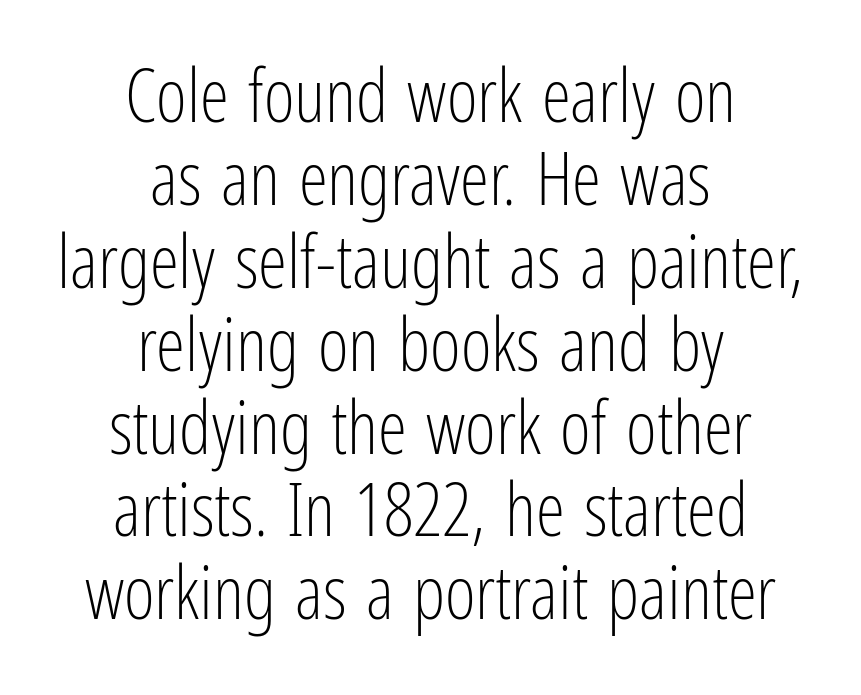
{"serif": "no", "italic": "no", "bold": "no", "weight": "light", "width": "condensed", "stroke_contrast": "low", "x_height": "medium", "monospaced": "no", "underline": "no", "align": "center", "line_spacing": "tight", "line_spacing_ratio": 1.12, "letter_spacing": "normal", "letter_spacing_em": 0.0, "glyph_px": 74}
